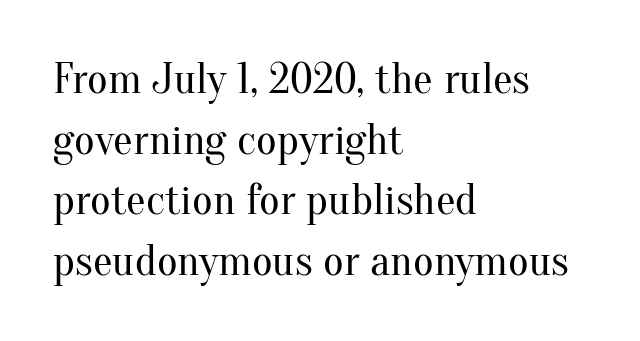
The image shows 44 px regular-weight serif type, upright; set left-aligned, normal line spacing (1.38x), normal letter spacing, not underlined; medium stroke contrast and a small x-height.
